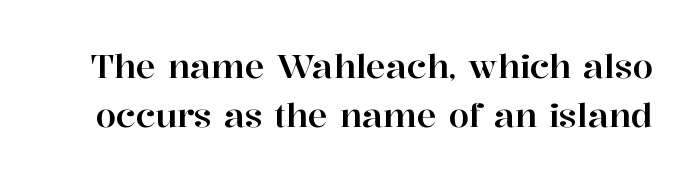
The passage shown has conventional tracking throughout. Italic: no, the glyphs are upright roman. Leading matches the norm, producing a regular column. The gap between lines stays unmarked. The letters carry serifs — small finishing strokes at the ends of their stems. Each letter keeps its own natural width here, so spacing adapts to shape.
